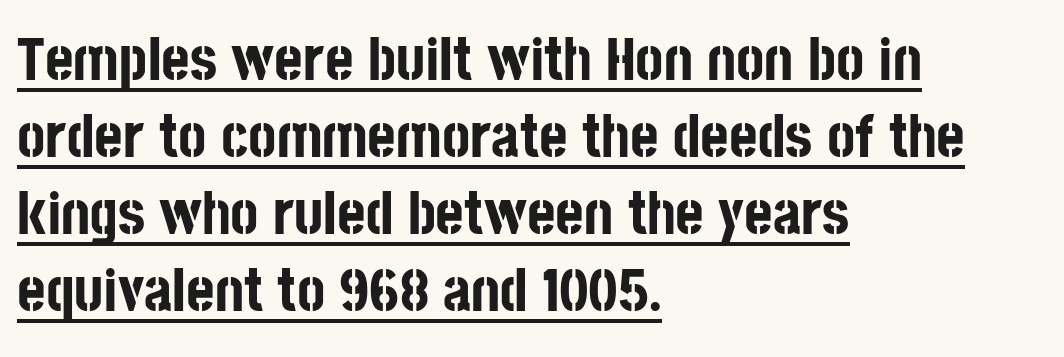
{"serif": "no", "italic": "no", "bold": "yes", "weight": "bold", "width": "condensed", "stroke_contrast": "low", "x_height": "large", "monospaced": "no", "underline": "yes", "align": "left", "line_spacing": "normal", "line_spacing_ratio": 1.26, "letter_spacing": "normal", "letter_spacing_em": 0.0, "glyph_px": 61}
